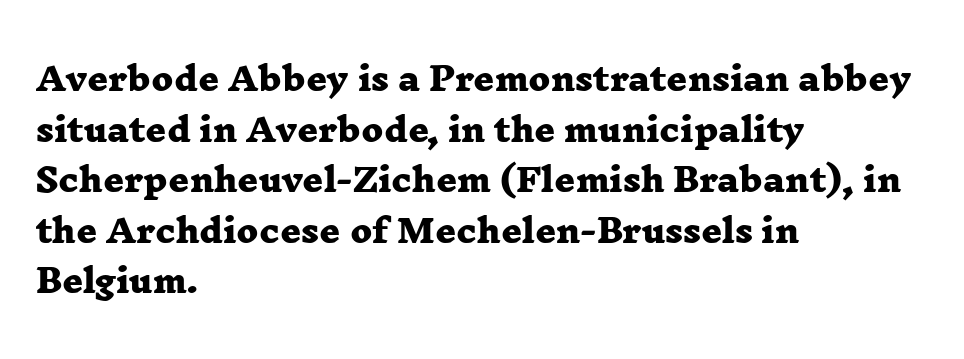
{"serif": "yes", "bold": "yes", "weight": "heavy", "width": "wide", "stroke_contrast": "low", "x_height": "medium", "monospaced": "no", "underline": "no", "align": "left", "line_spacing": "normal", "line_spacing_ratio": 1.58, "letter_spacing": "normal", "letter_spacing_em": 0.0, "glyph_px": 32}
